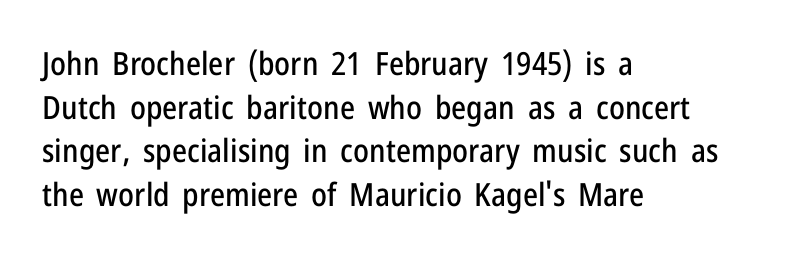
{"serif": "no", "italic": "no", "width": "condensed", "stroke_contrast": "low", "x_height": "medium", "monospaced": "no", "underline": "no", "align": "left", "line_spacing": "normal", "line_spacing_ratio": 1.36, "letter_spacing": "normal", "letter_spacing_em": 0.0, "glyph_px": 32}
